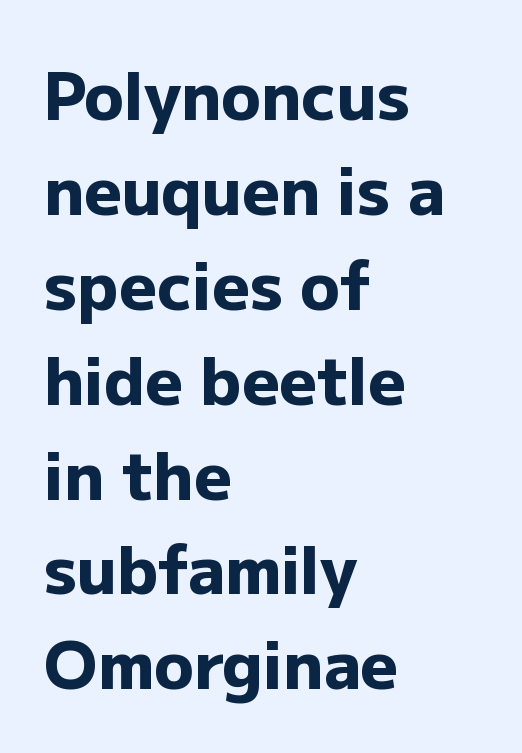
{"serif": "no", "italic": "no", "bold": "yes", "weight": "heavy", "width": "normal", "stroke_contrast": "low", "x_height": "medium", "monospaced": "no", "underline": "no", "align": "left", "line_spacing": "normal", "line_spacing_ratio": 1.46, "letter_spacing": "normal", "letter_spacing_em": 0.0, "glyph_px": 65}
